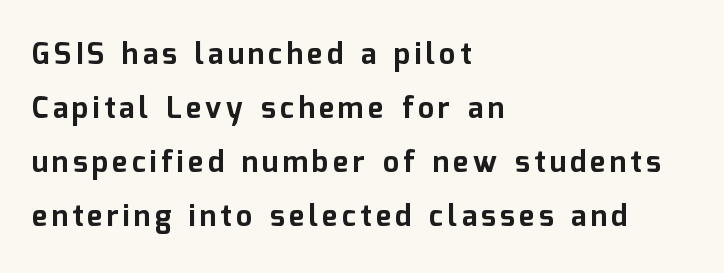
Q: Is the text bold? A: Yes.
Q: Is the text italic (slanted)? A: No, it is upright.
Q: Is the typeface a serif or a sans-serif typeface? A: Sans-serif.
Q: Is the text underlined? A: No.
Q: How is the paragraph aligned? A: Left-aligned.
Q: Width (condensed, normal, or wide)? A: Normal.
Q: Stroke contrast? A: Low.
Q: x-height? A: Medium.
Q: Monospaced? A: No.
